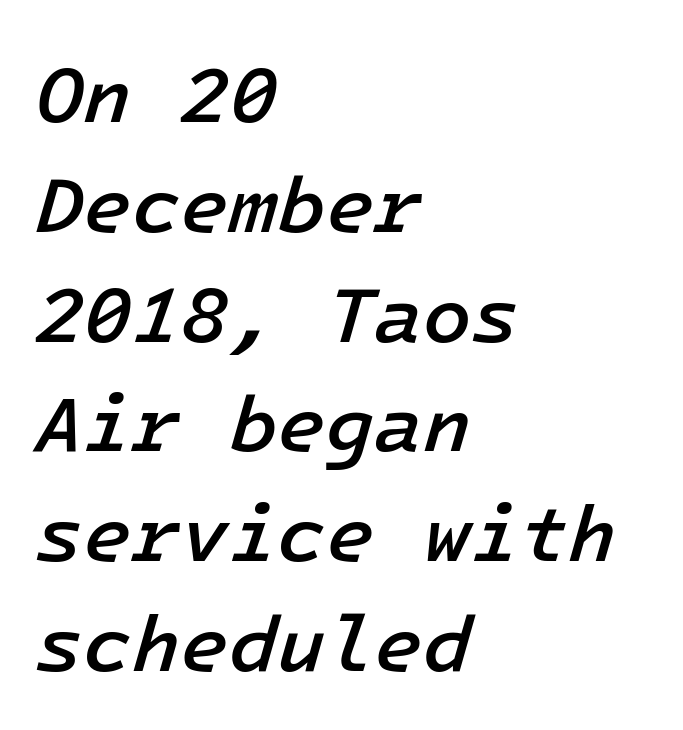
The image shows 79 px semibold type, italic (leaning right); set left-aligned, normal line spacing (1.39x), normal letter spacing, not underlined; low stroke contrast and a medium x-height.
